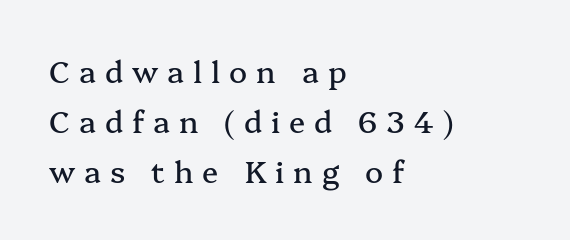
Italic: no, the glyphs are upright roman. Regarding serifs, this sample has them. Does the copy run flush right? No — it runs flush left. Each row of text sits above clean, open space.
